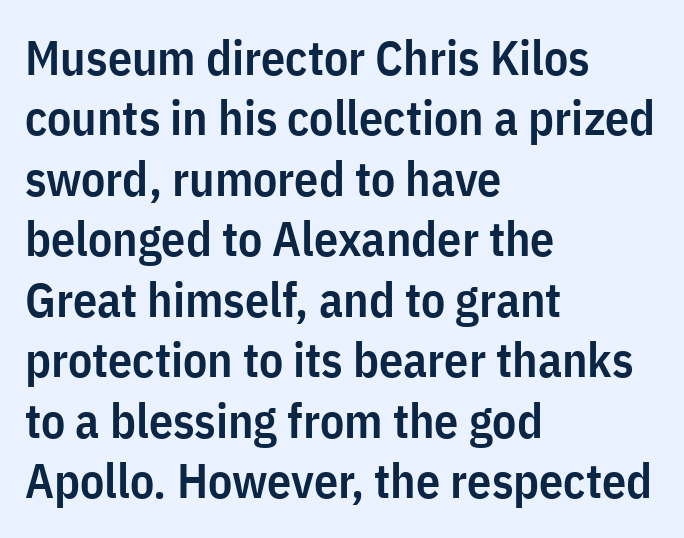
The image shows 48 px semibold, condensed sans-serif type, upright; set left-aligned, normal line spacing (1.26x), normal letter spacing, not underlined; low stroke contrast and a medium x-height.
